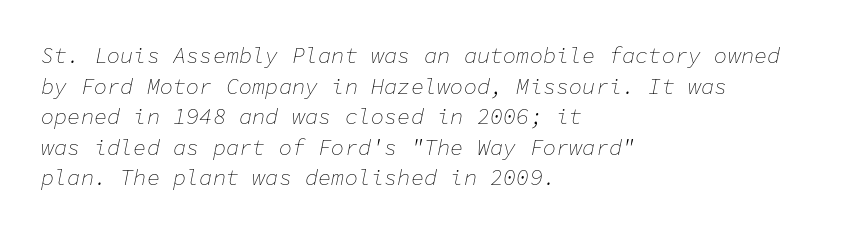
{"italic": "yes", "lean": "right", "slant_degrees": 11, "bold": "no", "underline": "no", "align": "left", "line_spacing": "normal", "line_spacing_ratio": 1.39, "letter_spacing": "normal", "letter_spacing_em": 0.0, "glyph_px": 22}
